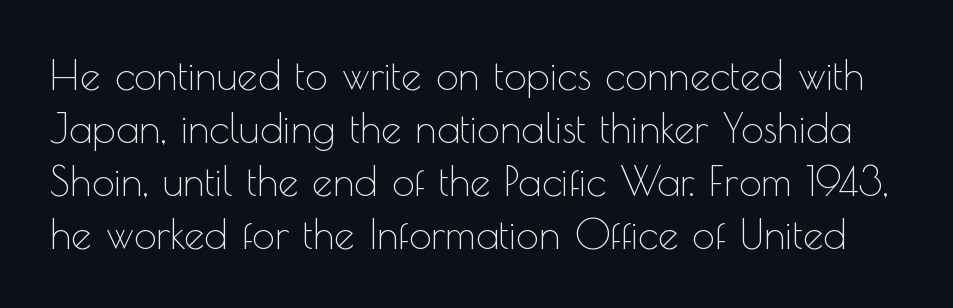
The image shows 41 px thin sans-serif type, upright; set normal line spacing (1.29x), normal letter spacing, not underlined; a small x-height.
